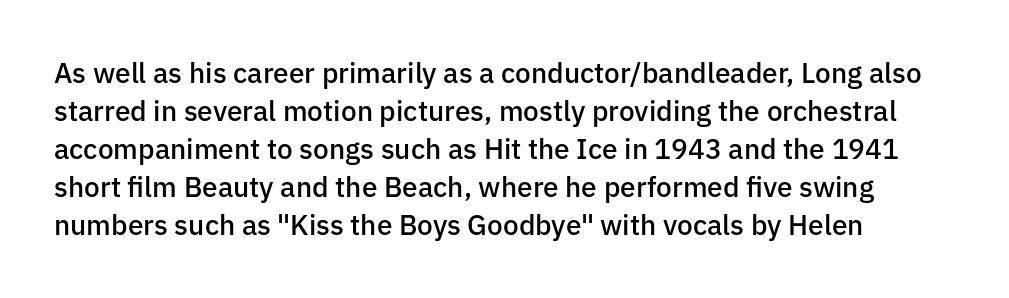
{"serif": "no", "italic": "no", "bold": "semi", "weight": "semibold", "width": "normal", "stroke_contrast": "low", "x_height": "medium", "monospaced": "no", "underline": "no", "align": "left", "line_spacing": "normal", "line_spacing_ratio": 1.36, "letter_spacing": "normal", "letter_spacing_em": 0.0, "glyph_px": 28}
